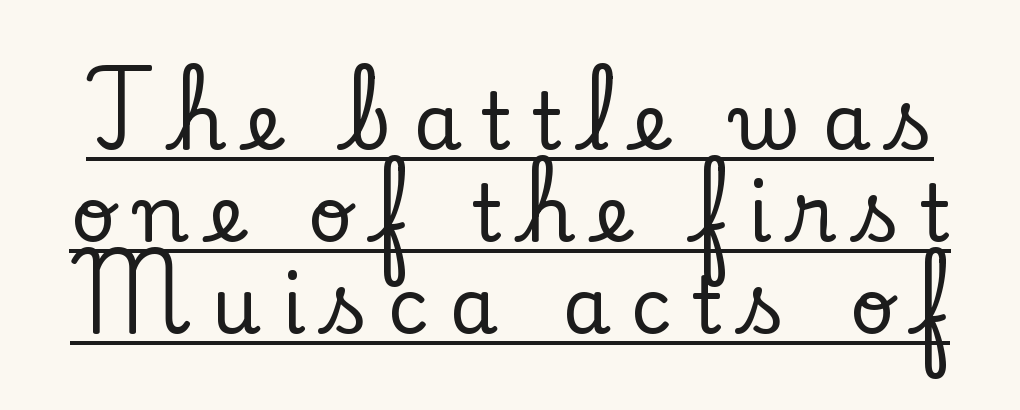
Q: Is the text italic (slanted)? A: No, it is upright.
Q: Is the typeface a serif or a sans-serif typeface? A: Serif.
Q: Is the text underlined? A: Yes.
Q: Is the spacing between letters normal or unusually wide? A: Unusually wide.
Q: Width (condensed, normal, or wide)? A: Normal.
Q: Stroke contrast? A: Low.
Q: x-height? A: Small.
Q: Monospaced? A: No.
